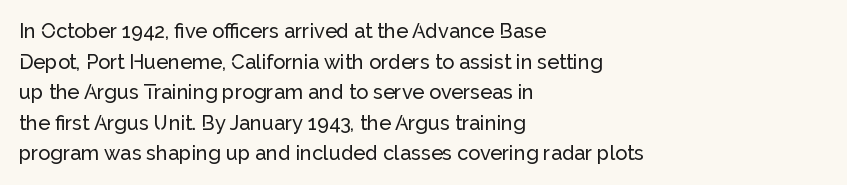
Q: Is the text italic (slanted)? A: No, it is upright.
Q: Is the text underlined? A: No.
Q: How is the paragraph aligned? A: Left-aligned.
Q: Is the spacing between letters normal or unusually wide? A: Normal.
Q: Is the spacing between lines tight, normal or loose? A: Normal.
